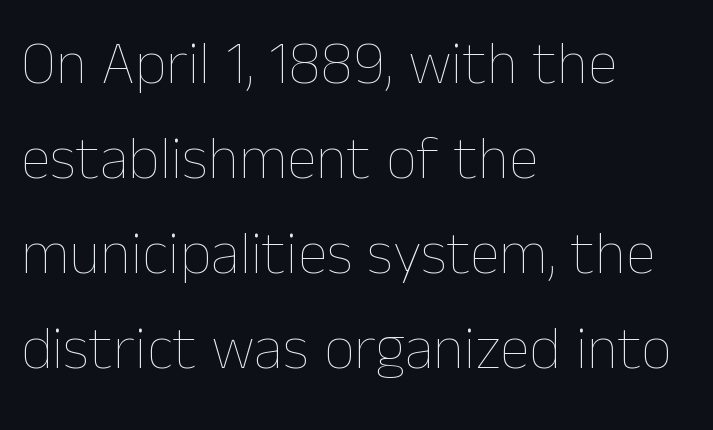
Character widths vary here, with narrow letters taking less room than wide ones. Caption: standard tracking, unaltered. In CSS terms this would be text-align: left. These glyphs show unthickened strokes, regular width or finer. Horizontal bands of white between lines are of average thickness.
